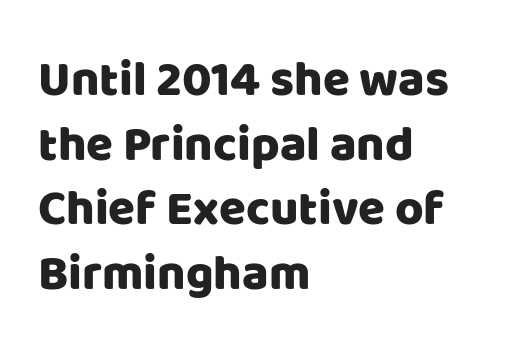
{"serif": "no", "italic": "no", "width": "normal", "stroke_contrast": "low", "x_height": "large", "monospaced": "no", "underline": "no", "align": "left", "line_spacing": "normal", "line_spacing_ratio": 1.32, "letter_spacing": "normal", "letter_spacing_em": 0.0, "glyph_px": 49}
